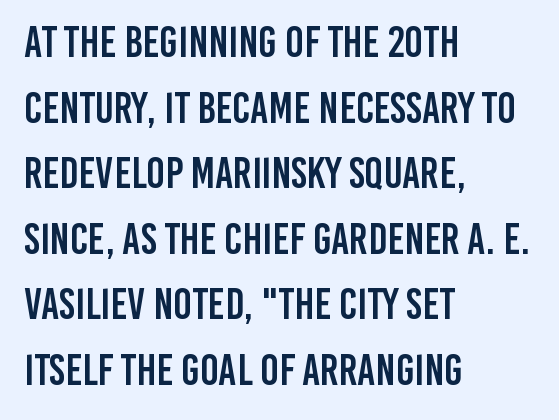
{"serif": "no", "italic": "no", "width": "condensed", "stroke_contrast": "low", "x_height": "large", "monospaced": "no", "underline": "no", "align": "left", "line_spacing": "normal", "line_spacing_ratio": 1.49, "letter_spacing": "normal", "letter_spacing_em": 0.0, "glyph_px": 44}
